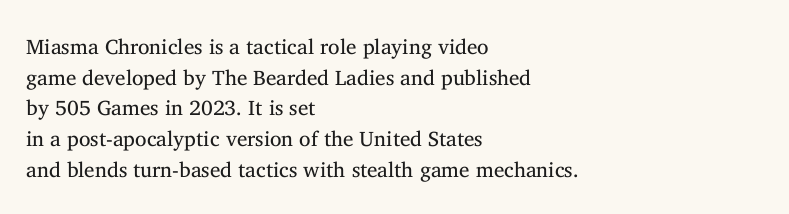
{"italic": "no", "bold": "no", "underline": "no", "align": "left", "line_spacing": "normal", "line_spacing_ratio": 1.46, "letter_spacing": "normal", "letter_spacing_em": 0.0, "glyph_px": 21}
